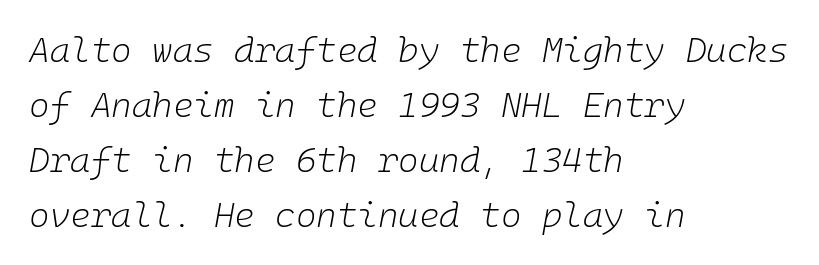
The image shows 35 px light type, italic (leaning right); set left-aligned, normal line spacing (1.57x), normal letter spacing, not underlined; low stroke contrast and a medium x-height.
